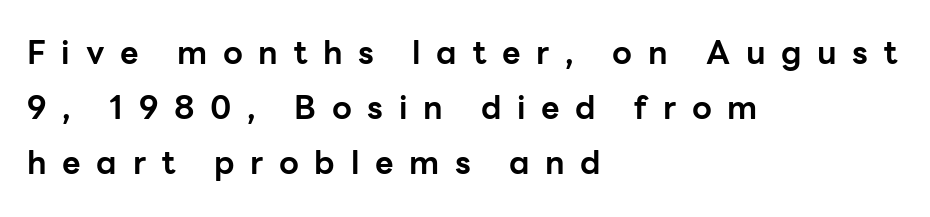
Teacher's note: observe the even left margin — that is flush-left alignment. Inter-character spacing is expanded well beyond the font's built-in metrics. The lettering holds an erect, upright posture throughout. Descenders hang freely into open space. To sum up the face: it is a sans, with no serifs.
